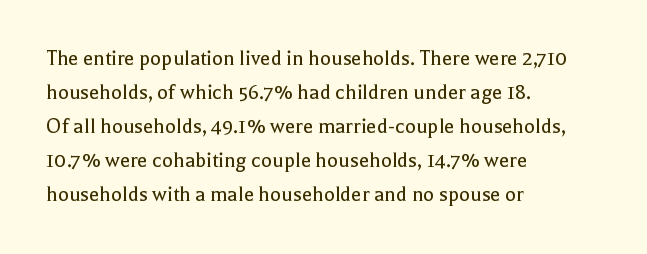
{"italic": "no", "bold": "no", "underline": "no", "align": "left", "line_spacing": "normal", "line_spacing_ratio": 1.48, "letter_spacing": "normal", "letter_spacing_em": 0.0, "glyph_px": 23}
